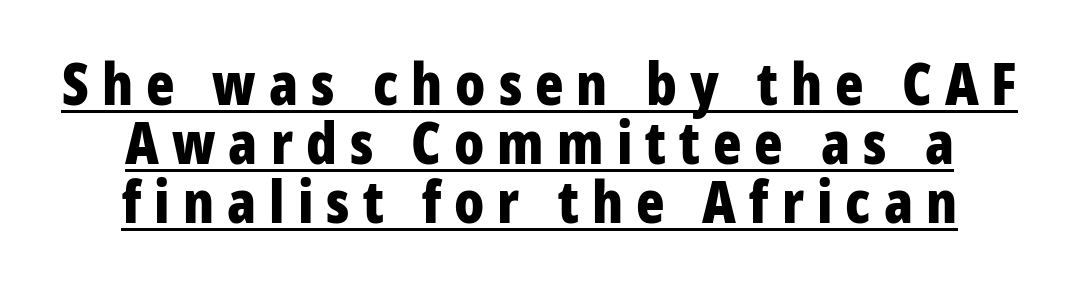
The image shows 59 px bold, condensed sans-serif type, upright; set centered, tight line spacing (1.0x), unusually wide letter spacing (+0.22 em), underlined; low stroke contrast and a medium x-height.
